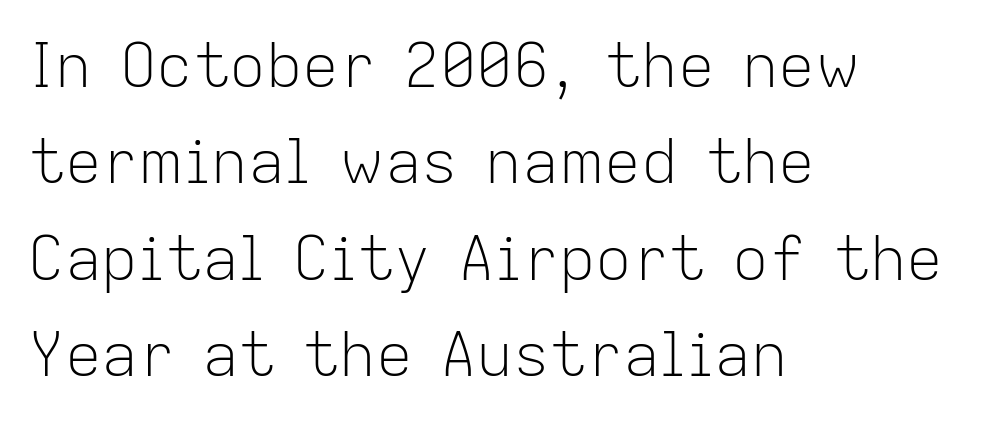
Q: Is the text bold? A: No.
Q: Is the text italic (slanted)? A: No, it is upright.
Q: Is the typeface a serif or a sans-serif typeface? A: Sans-serif.
Q: Is the text underlined? A: No.
Q: How is the paragraph aligned? A: Left-aligned.
Q: Is the spacing between letters normal or unusually wide? A: Normal.
Q: Is the spacing between lines tight, normal or loose? A: Normal.
Q: Width (condensed, normal, or wide)? A: Normal.
Q: Stroke contrast? A: Low.
Q: x-height? A: Medium.
Q: Monospaced? A: No.
